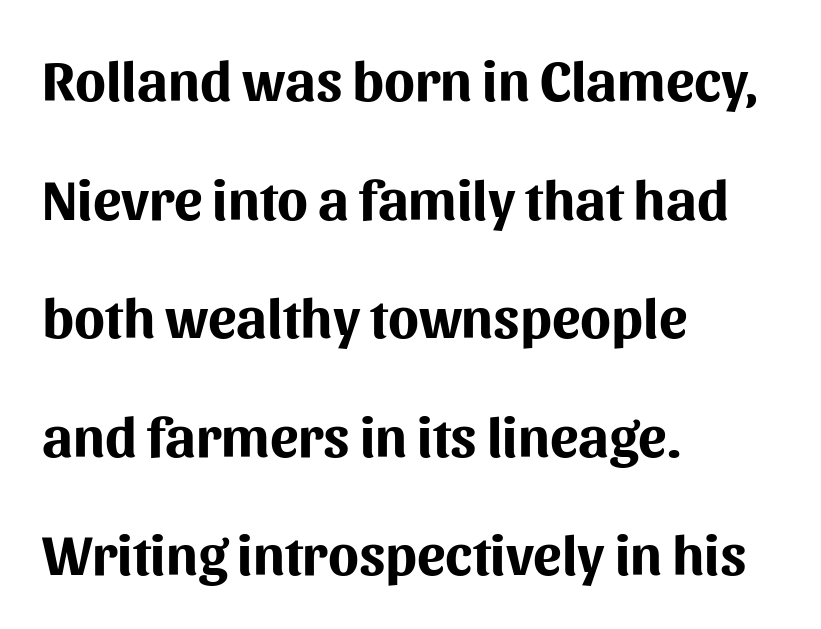
Q: Is the text bold? A: Yes.
Q: Is the text italic (slanted)? A: No, it is upright.
Q: Is the typeface a serif or a sans-serif typeface? A: Sans-serif.
Q: Is the text underlined? A: No.
Q: How is the paragraph aligned? A: Left-aligned.
Q: Is the spacing between letters normal or unusually wide? A: Normal.
Q: Is the spacing between lines tight, normal or loose? A: Loose.
Q: Width (condensed, normal, or wide)? A: Normal.
Q: Stroke contrast? A: Medium.
Q: x-height? A: Medium.
Q: Monospaced? A: No.
